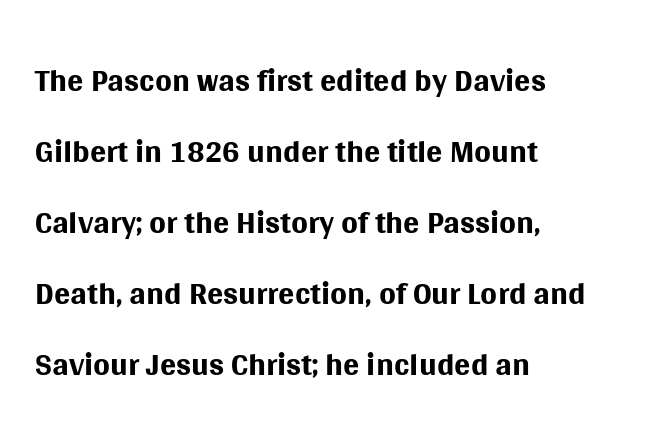
Q: Is the text bold? A: No.
Q: Is the text italic (slanted)? A: No, it is upright.
Q: Is the typeface a serif or a sans-serif typeface? A: Sans-serif.
Q: Is the text underlined? A: No.
Q: How is the paragraph aligned? A: Left-aligned.
Q: Is the spacing between letters normal or unusually wide? A: Normal.
Q: Is the spacing between lines tight, normal or loose? A: Normal.
Q: Width (condensed, normal, or wide)? A: Normal.
Q: Stroke contrast? A: Medium.
Q: x-height? A: Large.
Q: Monospaced? A: No.
